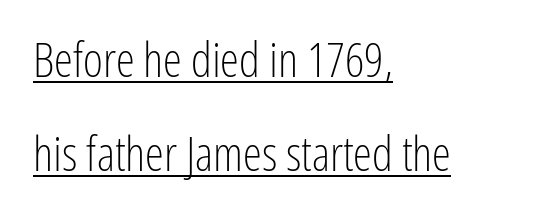
The image shows 48 px light, condensed sans-serif type, upright; set left-aligned, loose line spacing (1.95x), normal letter spacing, underlined; low stroke contrast and a medium x-height.
